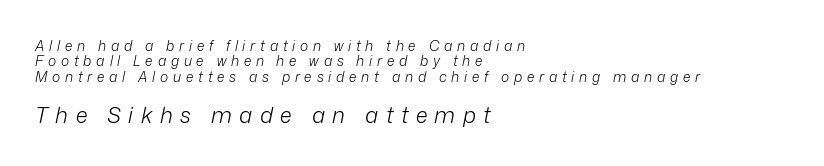
The image shows 22 px text type, italic (leaning right); set left-aligned, tight line spacing (1.1x), unusually wide letter spacing (+0.34 em), not underlined; the second (bottom) block is 1.57x larger.
